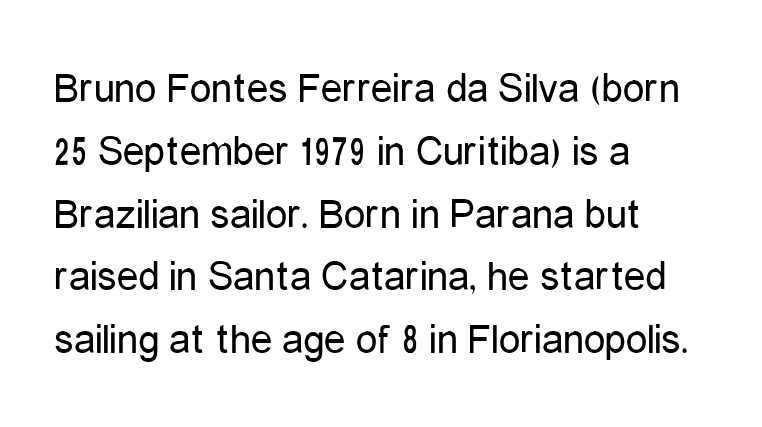
The image shows 43 px regular-weight, condensed sans-serif type, upright; set left-aligned, normal line spacing (1.46x), normal letter spacing, not underlined; low stroke contrast and a medium x-height.
